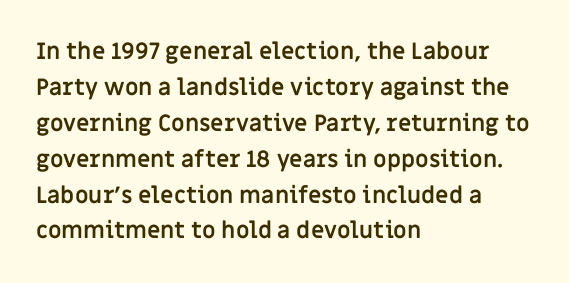
The line-height multiplier appears to be the usual default. Plain, unruled lines of type. The type is set solid horizontally, with unmodified tracking. Horizontal alignment here is leftward, the default for most running prose. Does the weight exceed regular? Yes, all the way to bold.
